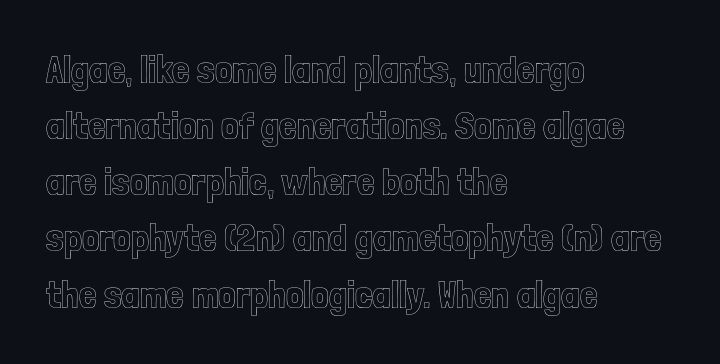
Q: Is the text italic (slanted)? A: No, it is upright.
Q: Is the text underlined? A: No.
Q: How is the paragraph aligned? A: Left-aligned.
Q: Is the spacing between letters normal or unusually wide? A: Normal.
Q: Is the spacing between lines tight, normal or loose? A: Normal.
Q: Width (condensed, normal, or wide)? A: Condensed.
Q: x-height? A: Medium.
Q: Monospaced? A: No.
